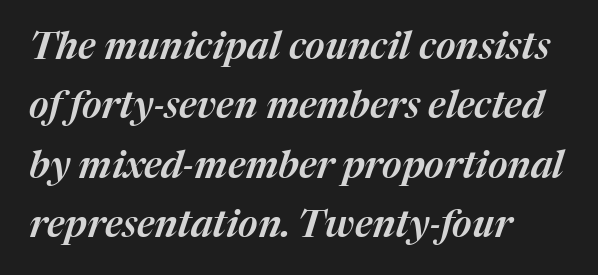
Q: Is the text italic (slanted)? A: Yes, it leans right by about 17 degrees.
Q: Is the text underlined? A: No.
Q: How is the paragraph aligned? A: Left-aligned.
Q: Is the spacing between letters normal or unusually wide? A: Normal.
Q: Is the spacing between lines tight, normal or loose? A: Normal.
Q: Width (condensed, normal, or wide)? A: Normal.
Q: Stroke contrast? A: Medium.
Q: x-height? A: Medium.
Q: Monospaced? A: No.
